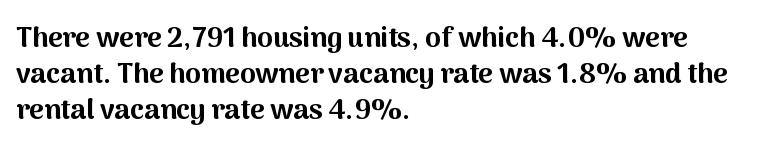
{"serif": "no", "italic": "no", "bold": "yes", "weight": "bold", "width": "normal", "stroke_contrast": "medium", "x_height": "medium", "monospaced": "no", "underline": "no", "align": "left", "line_spacing": "normal", "line_spacing_ratio": 1.28, "letter_spacing": "normal", "letter_spacing_em": 0.0, "glyph_px": 28}
